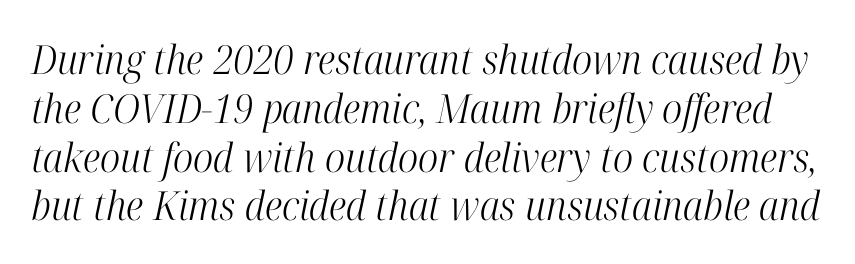
The image shows 40 px light, condensed serif type, italic (leaning right); set line spacing 1.22x, normal letter spacing, not underlined; high stroke contrast and a medium x-height.
